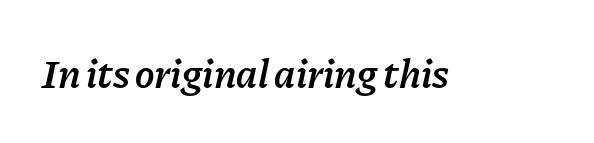
The horizontal fit of the characters is conventional and even. The glyphs have the mass of a demibold cut, below bold. Letters rest on an invisible, unmarked baseline. The rendering uses natural spacing where letterforms have individual widths. Does the lettering tilt? It does — this is italic.
